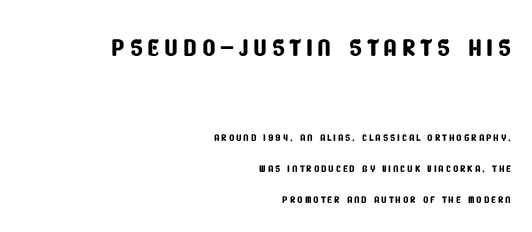
Letterform terminals end flat and unadorned throughout the passage. Bare-footed words on every line. Honestly, the rows look like they've been pulled way apart. Layout note: lines flush right. Visually, the top section dominates because its glyphs are scaled up.
